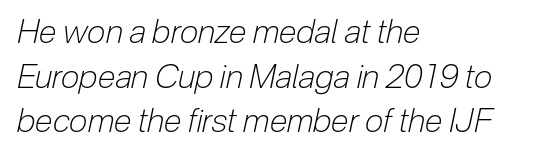
The image shows 33 px light, condensed type, italic (leaning right); set left-aligned, normal line spacing (1.35x), normal letter spacing, not underlined; low stroke contrast and a medium x-height.
